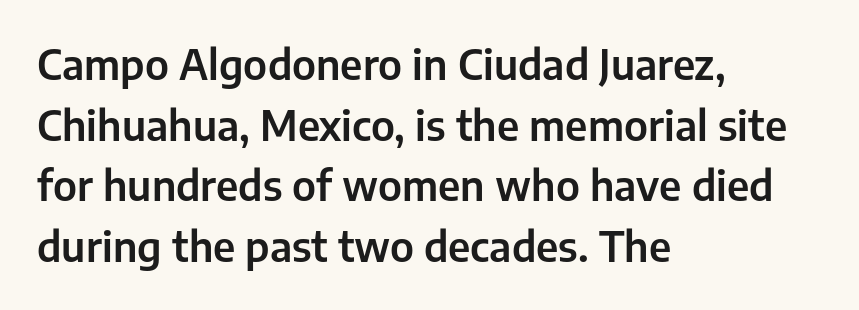
{"serif": "no", "italic": "no", "width": "normal", "stroke_contrast": "low", "x_height": "medium", "monospaced": "no", "underline": "no", "align": "left", "line_spacing": "normal", "line_spacing_ratio": 1.48, "letter_spacing": "normal", "letter_spacing_em": 0.0, "glyph_px": 41}
